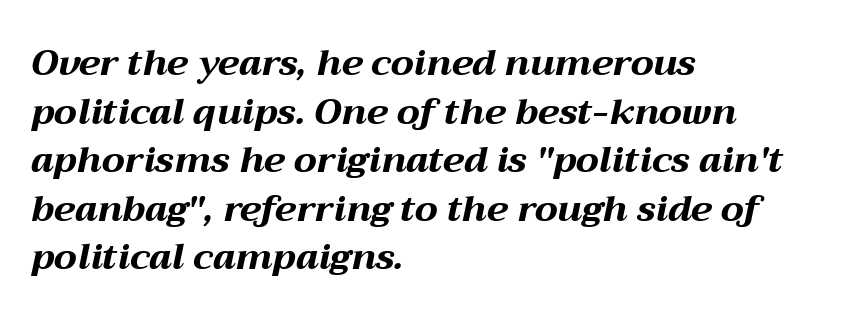
{"italic": "yes", "lean": "right", "slant_degrees": 12, "bold": "yes", "weight": "bold", "width": "wide", "stroke_contrast": "medium", "x_height": "medium", "monospaced": "no", "underline": "no", "align": "left", "line_spacing": "normal", "line_spacing_ratio": 1.35, "letter_spacing": "normal", "letter_spacing_em": 0.0, "glyph_px": 36}
